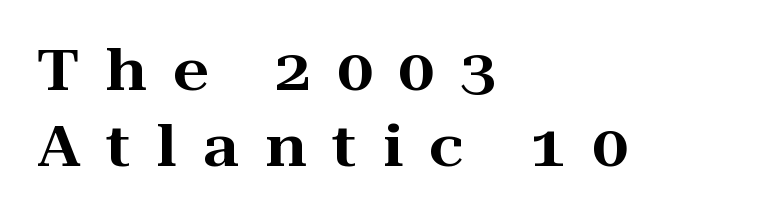
The image shows 57 px wide serif type, upright; set left-aligned, normal line spacing (1.34x), unusually wide letter spacing (+0.46 em), not underlined; high stroke contrast and a medium x-height.
